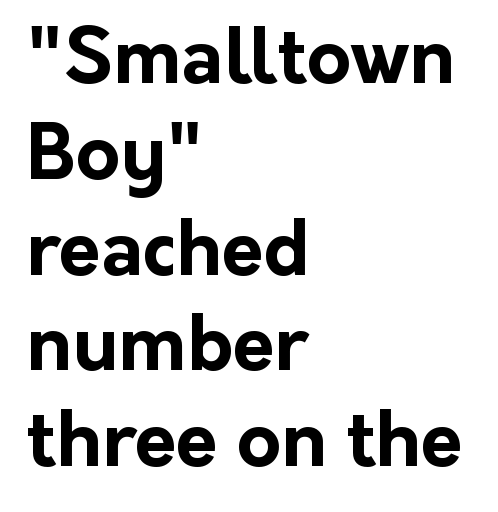
{"serif": "no", "italic": "no", "bold": "yes", "weight": "bold", "width": "normal", "stroke_contrast": "low", "x_height": "medium", "monospaced": "no", "underline": "no", "align": "left", "line_spacing": "normal", "line_spacing_ratio": 1.26, "letter_spacing": "normal", "letter_spacing_em": 0.0, "glyph_px": 76}
